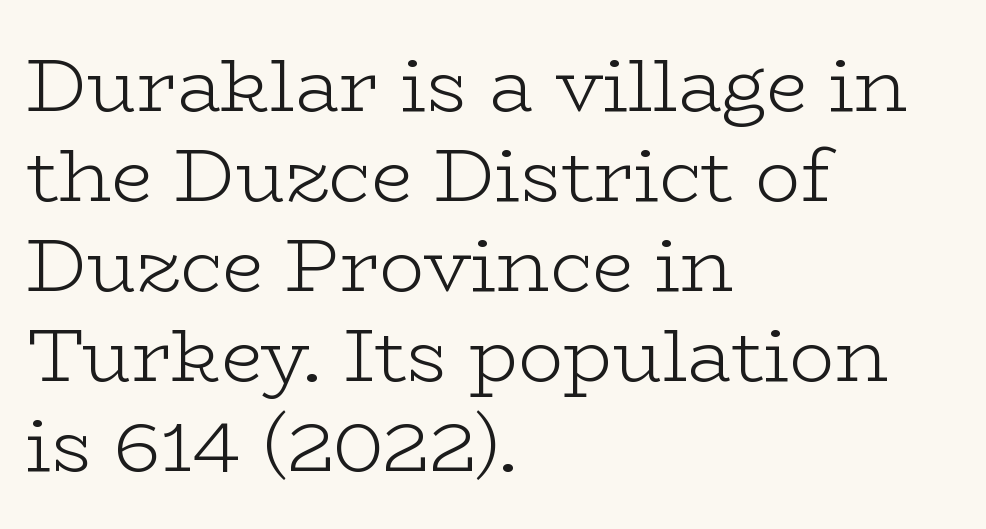
Q: Is the text bold? A: No.
Q: Is the text italic (slanted)? A: No, it is upright.
Q: Is the typeface a serif or a sans-serif typeface? A: Serif.
Q: Is the text underlined? A: No.
Q: How is the paragraph aligned? A: Left-aligned.
Q: Is the spacing between letters normal or unusually wide? A: Normal.
Q: Width (condensed, normal, or wide)? A: Wide.
Q: Stroke contrast? A: Low.
Q: x-height? A: Medium.
Q: Monospaced? A: No.
